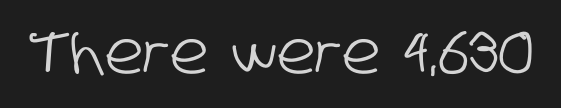
{"serif": "no", "width": "condensed", "stroke_contrast": "low", "x_height": "large", "monospaced": "no", "underline": "no", "letter_spacing": "normal", "letter_spacing_em": 0.0, "glyph_px": 59}
